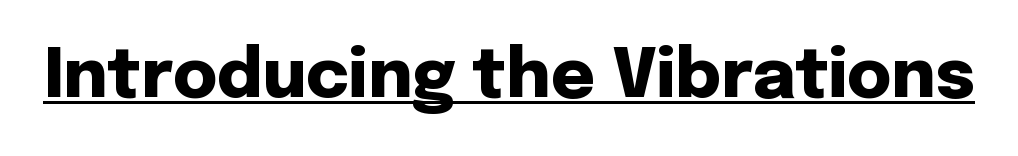
The letterforms sit shoulder to shoulder at normal distance. Does the lettering tilt? It doesn't — this is upright. Each glyph is drawn with heavy, bold strokes. Looks like regular typesetting: each glyph gets only the width it needs. This sample uses a sans-serif face. Notice how a bar underscores the lettering throughout.
